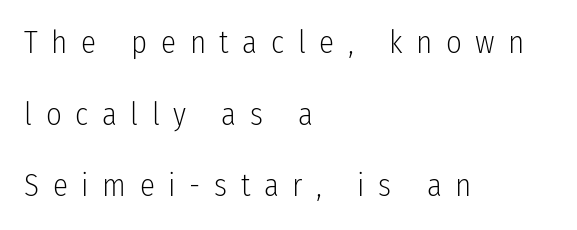
The image shows 31 px light, condensed sans-serif type, upright; set left-aligned, loose line spacing (2.31x), unusually wide letter spacing (+0.44 em), not underlined; low stroke contrast and a medium x-height.
